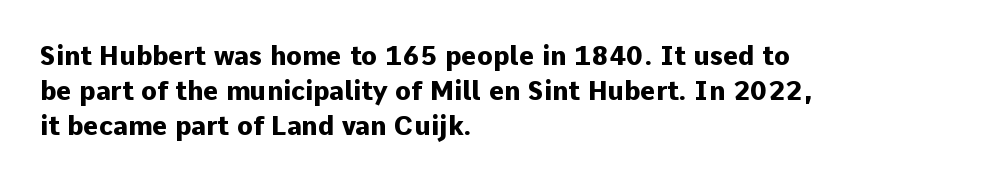
{"italic": "no", "bold": "yes", "underline": "no", "align": "left", "line_spacing": "normal", "line_spacing_ratio": 1.34, "letter_spacing": "normal", "letter_spacing_em": 0.0, "glyph_px": 26}
